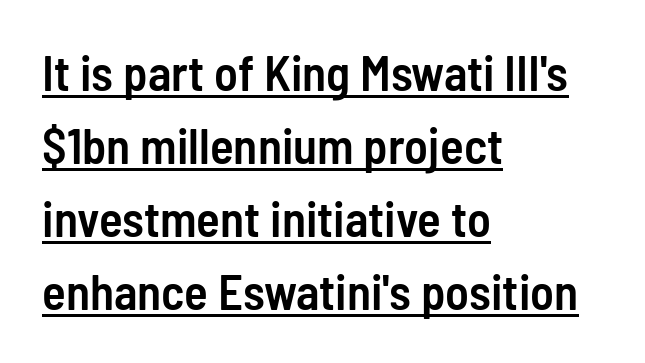
{"serif": "no", "italic": "no", "bold": "semi", "weight": "semibold", "width": "condensed", "stroke_contrast": "low", "x_height": "medium", "monospaced": "no", "underline": "yes", "align": "left", "line_spacing": "normal", "line_spacing_ratio": 1.49, "letter_spacing": "normal", "letter_spacing_em": 0.0, "glyph_px": 49}
